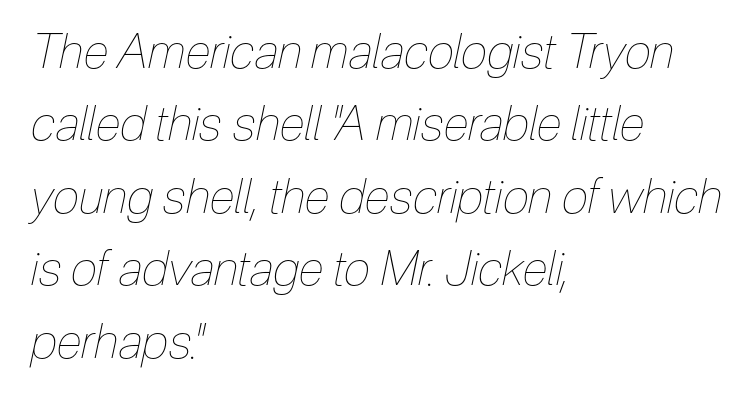
Q: Is the text bold? A: No.
Q: Is the text italic (slanted)? A: Yes, it leans right by about 12 degrees.
Q: Is the text underlined? A: No.
Q: How is the paragraph aligned? A: Left-aligned.
Q: Is the spacing between letters normal or unusually wide? A: Normal.
Q: Is the spacing between lines tight, normal or loose? A: Normal.
Q: Width (condensed, normal, or wide)? A: Condensed.
Q: Stroke contrast? A: Low.
Q: x-height? A: Medium.
Q: Monospaced? A: No.
